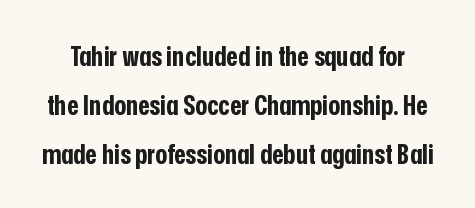
Q: Is the text bold? A: Yes.
Q: Is the text italic (slanted)? A: No, it is upright.
Q: Is the typeface a serif or a sans-serif typeface? A: Sans-serif.
Q: Is the text underlined? A: No.
Q: Is the spacing between letters normal or unusually wide? A: Normal.
Q: Width (condensed, normal, or wide)? A: Condensed.
Q: Stroke contrast? A: Low.
Q: x-height? A: Medium.
Q: Monospaced? A: No.
